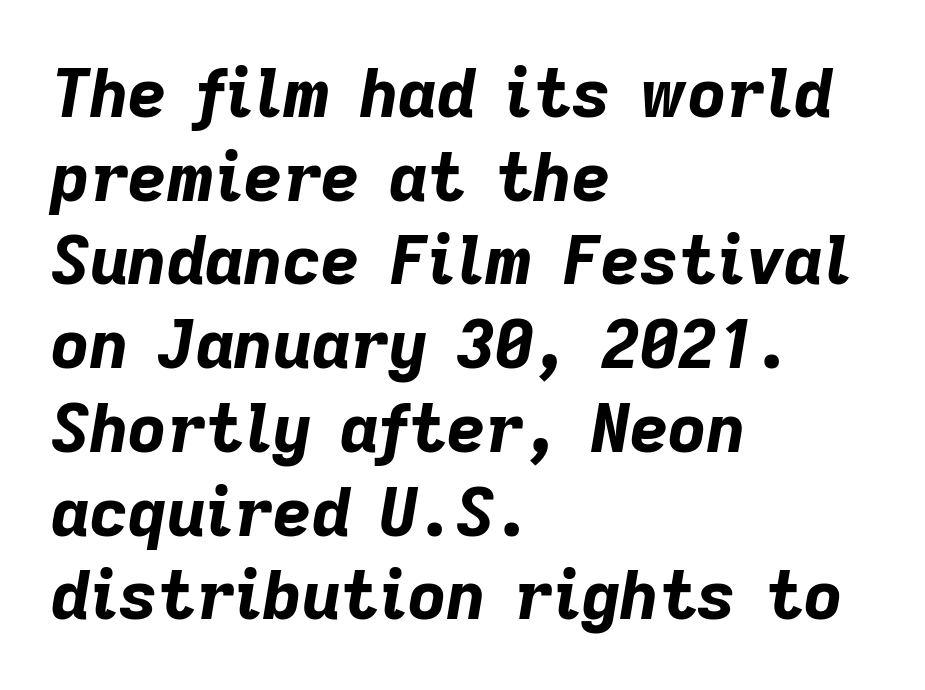
{"italic": "yes", "lean": "right", "slant_degrees": 9, "bold": "yes", "weight": "bold", "width": "normal", "stroke_contrast": "low", "x_height": "medium", "monospaced": "no", "underline": "no", "align": "left", "line_spacing": "normal", "line_spacing_ratio": 1.25, "letter_spacing": "normal", "letter_spacing_em": 0.0, "glyph_px": 67}
